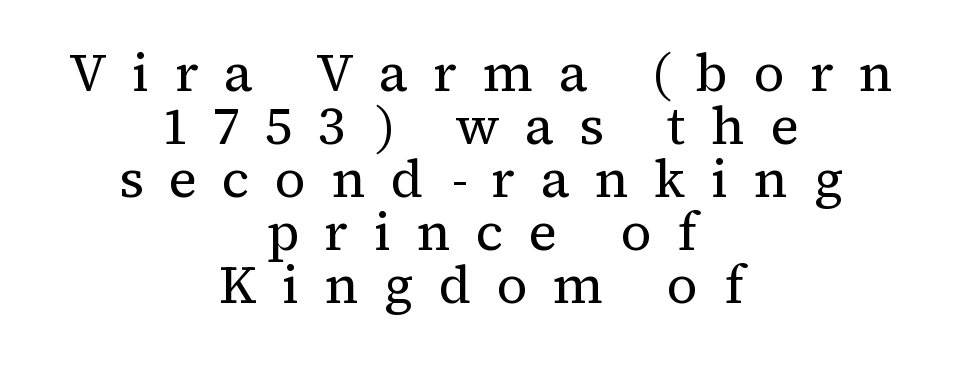
{"serif": "yes", "italic": "no", "bold": "no", "weight": "regular", "width": "normal", "stroke_contrast": "medium", "x_height": "medium", "monospaced": "no", "underline": "no", "align": "center", "line_spacing": "tight", "line_spacing_ratio": 1.0, "letter_spacing": "wide", "letter_spacing_em": 0.48, "glyph_px": 53}
